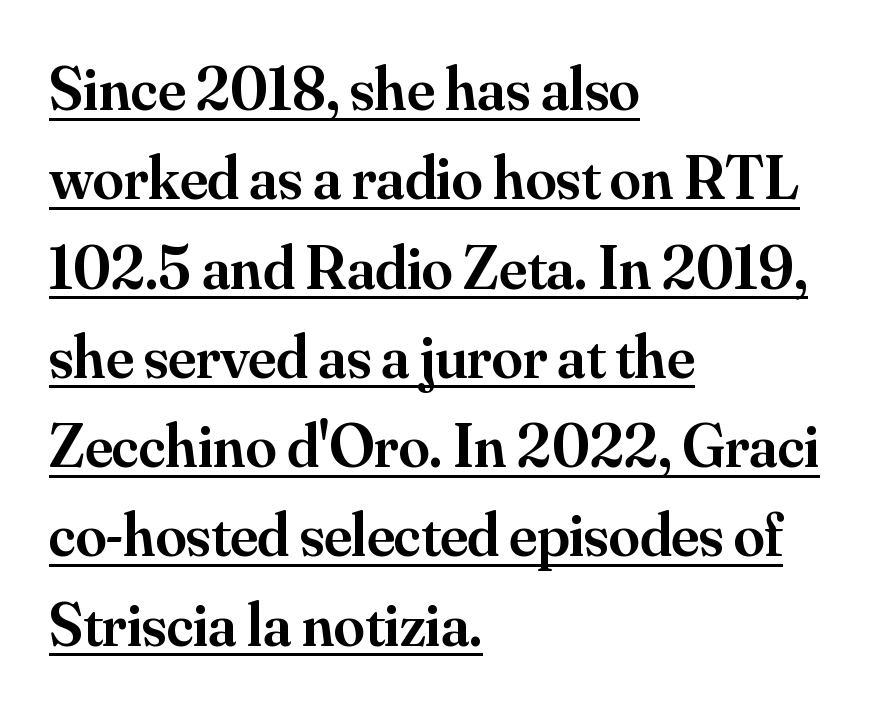
Q: Is the text bold? A: Semi-bold.
Q: Is the text italic (slanted)? A: No, it is upright.
Q: Is the typeface a serif or a sans-serif typeface? A: Serif.
Q: Is the text underlined? A: Yes.
Q: How is the paragraph aligned? A: Left-aligned.
Q: Is the spacing between letters normal or unusually wide? A: Normal.
Q: Is the spacing between lines tight, normal or loose? A: Normal.
Q: Width (condensed, normal, or wide)? A: Normal.
Q: Stroke contrast? A: Medium.
Q: x-height? A: Small.
Q: Monospaced? A: No.
